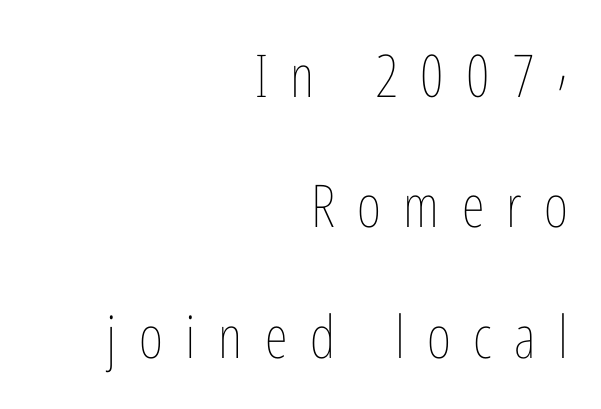
Q: Is the text bold? A: No.
Q: Is the text italic (slanted)? A: No, it is upright.
Q: Is the text underlined? A: No.
Q: How is the paragraph aligned? A: Right-aligned.
Q: Is the spacing between letters normal or unusually wide? A: Unusually wide.
Q: Is the spacing between lines tight, normal or loose? A: Loose.
Q: Width (condensed, normal, or wide)? A: Condensed.
Q: Stroke contrast? A: Low.
Q: x-height? A: Medium.
Q: Monospaced? A: No.
